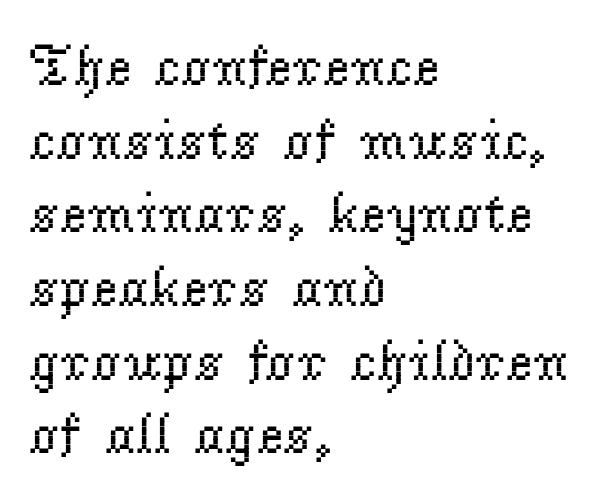
In terms of leading, this rendering sits right in the middle. The rag falls on the right side of this text block. Students, note that the glyphs here touch the page at normal intervals. The words here are not underlined. Quick note: not italic, upright. Is this a heavy cut? Hardly; it is regular or lighter.
